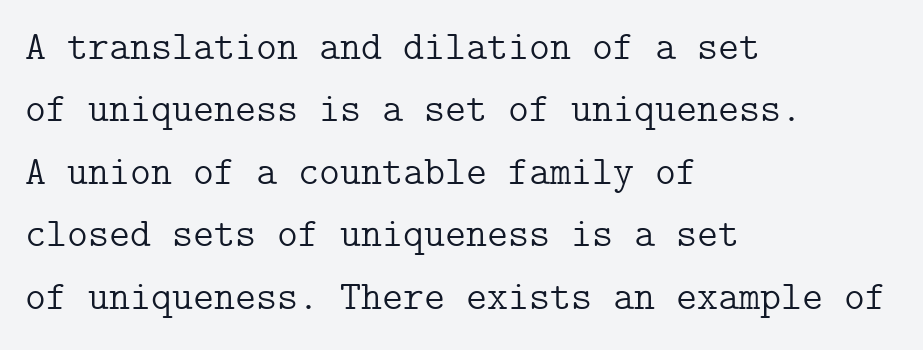
Q: Is the text bold? A: No.
Q: Is the text italic (slanted)? A: No, it is upright.
Q: Is the typeface a serif or a sans-serif typeface? A: Serif.
Q: Is the text underlined? A: No.
Q: How is the paragraph aligned? A: Left-aligned.
Q: Is the spacing between letters normal or unusually wide? A: Normal.
Q: Is the spacing between lines tight, normal or loose? A: Normal.
Q: Width (condensed, normal, or wide)? A: Normal.
Q: Stroke contrast? A: Low.
Q: x-height? A: Medium.
